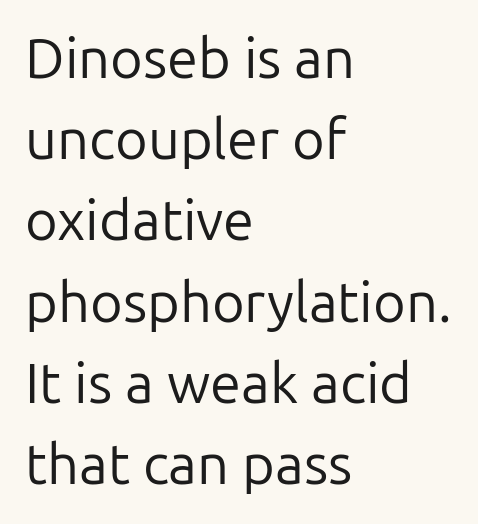
Proportional: the letters do not fall into vertical columns. This rendering uses left alignment, leaving the right contour irregular. Bare-footed words on every line. Caption: face not bold, strokes unweighted.
